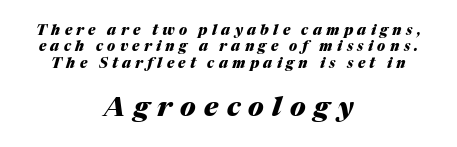
Q: Is the text bold? A: Yes.
Q: Is the text italic (slanted)? A: Yes, it leans right by about 17 degrees.
Q: Is the text underlined? A: No.
Q: How is the paragraph aligned? A: Centered.
Q: Is the spacing between letters normal or unusually wide? A: Unusually wide.
Q: Which block of text is set in a larger size, the first (top) or the second (bottom)? A: The second (bottom) one.
